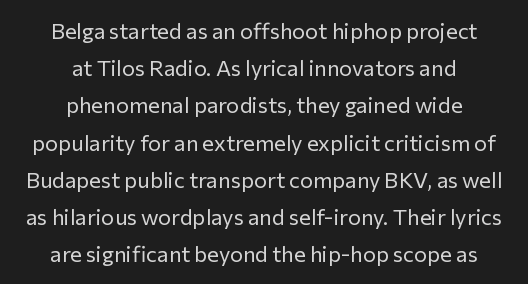
Q: Is the text bold? A: No.
Q: Is the text italic (slanted)? A: No, it is upright.
Q: Is the text underlined? A: No.
Q: How is the paragraph aligned? A: Centered.
Q: Is the spacing between letters normal or unusually wide? A: Normal.
Q: Is the spacing between lines tight, normal or loose? A: Normal.
